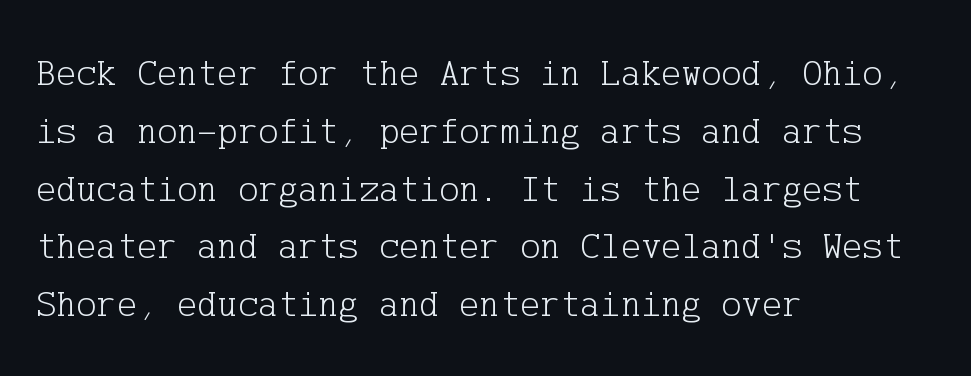
The image shows 38 px light serif type, upright; set left-aligned, normal line spacing (1.52x), normal letter spacing, not underlined; low stroke contrast and a medium x-height.
